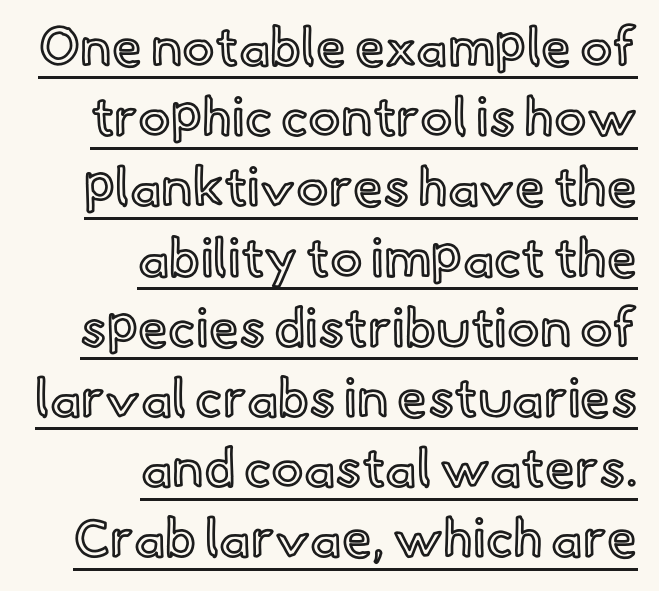
{"italic": "no", "width": "normal", "x_height": "small", "monospaced": "no", "underline": "yes", "align": "right", "line_spacing": "normal", "line_spacing_ratio": 1.3, "letter_spacing": "normal", "letter_spacing_em": 0.0, "glyph_px": 54}
